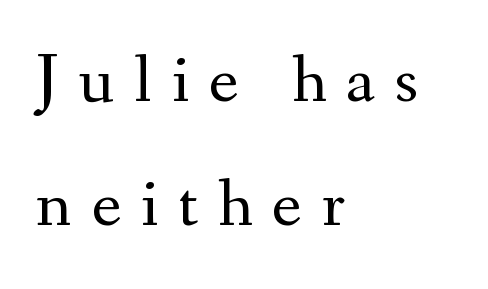
The image shows 70 px regular-weight serif type, upright; set left-aligned, line spacing 1.77x, unusually wide letter spacing (+0.28 em), not underlined; medium stroke contrast and a small x-height.
